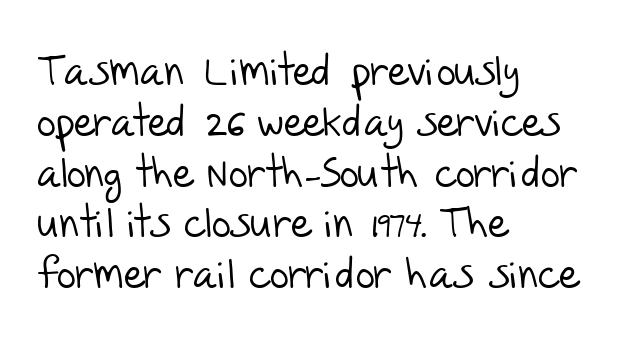
Here the designer chose a conventional face with non-uniform glyph widths. Letters rest on an invisible, unmarked baseline. Each word holds together tightly as a unit, with standard inter-letter gaps. What kind of face is this? One without serifs — a sans. Summary of weight: not heavy and not bold. One-word summary of the alignment: left.
